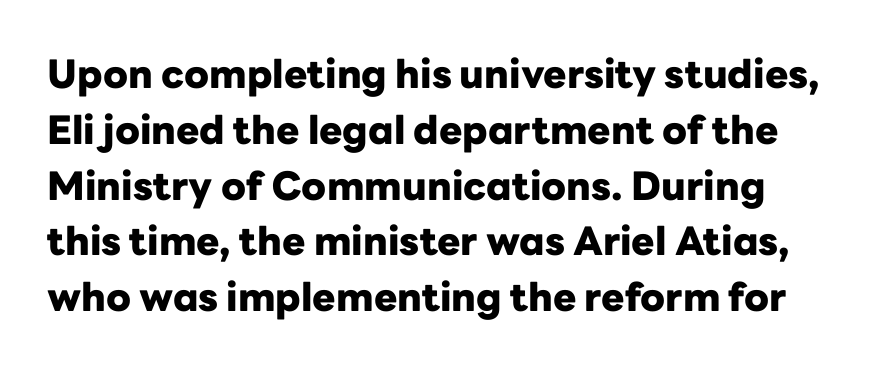
Q: Is the text bold? A: Yes.
Q: Is the text italic (slanted)? A: No, it is upright.
Q: Is the typeface a serif or a sans-serif typeface? A: Sans-serif.
Q: Is the text underlined? A: No.
Q: Is the spacing between letters normal or unusually wide? A: Normal.
Q: Is the spacing between lines tight, normal or loose? A: Normal.
Q: Width (condensed, normal, or wide)? A: Normal.
Q: Stroke contrast? A: Low.
Q: x-height? A: Medium.
Q: Monospaced? A: No.
